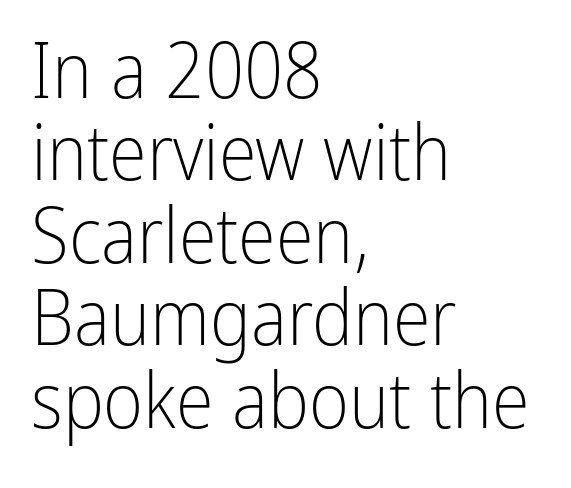
{"serif": "no", "italic": "no", "bold": "no", "weight": "light", "width": "condensed", "stroke_contrast": "low", "x_height": "medium", "monospaced": "no", "underline": "no", "align": "left", "line_spacing": "tight", "line_spacing_ratio": 1.07, "letter_spacing": "normal", "letter_spacing_em": 0.0, "glyph_px": 77}
